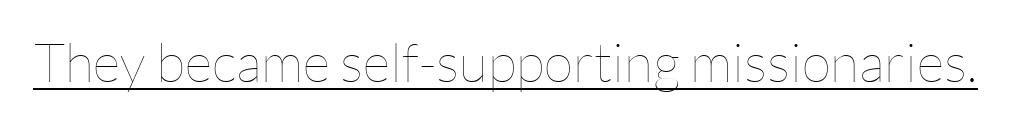
Q: Is the text bold? A: No.
Q: Is the text italic (slanted)? A: No, it is upright.
Q: Is the text underlined? A: Yes.
Q: Is the spacing between letters normal or unusually wide? A: Normal.
Q: Width (condensed, normal, or wide)? A: Normal.
Q: Stroke contrast? A: Low.
Q: x-height? A: Medium.
Q: Monospaced? A: No.
